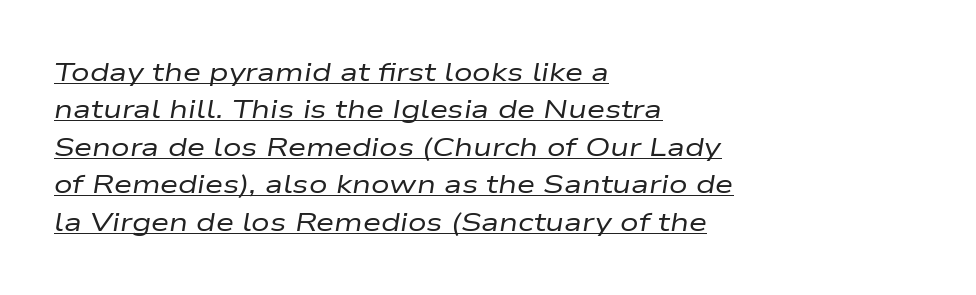
Emphasis is given by a line drawn under the lettering. Words appear dense and cohesive because spacing is normal. The lines are quadded left. How would I describe the line gaps? Plain and ordinary.
